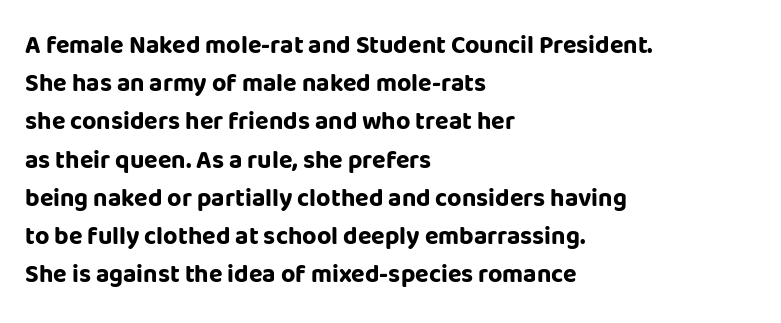
Lines of text with bare space underneath. Quick note: interline space is typical. The line texture is even and compact thanks to regular tracking. The letters stand straight up with perfectly vertical stems. I'd describe the lettering as bold — thick and assertive.
